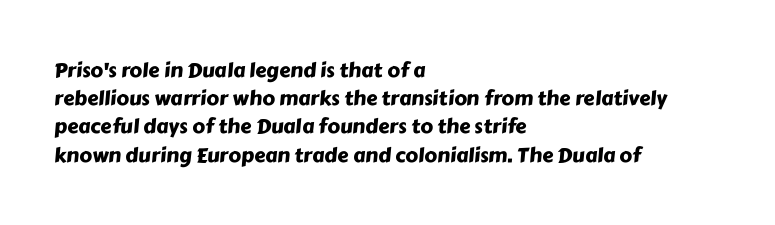
The image shows 20 px text type; set left-aligned, normal line spacing (1.41x), normal letter spacing, not underlined.
